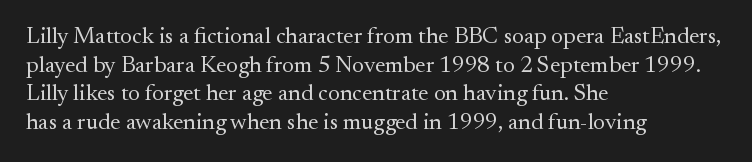
Beneath every word, the page is bare. On a weight scale, this lands at 450 or below. Look at the tracking — it's just the regular setting, nothing added. The typesetter chose a ragged-right arrangement here. Upright lettering throughout.
